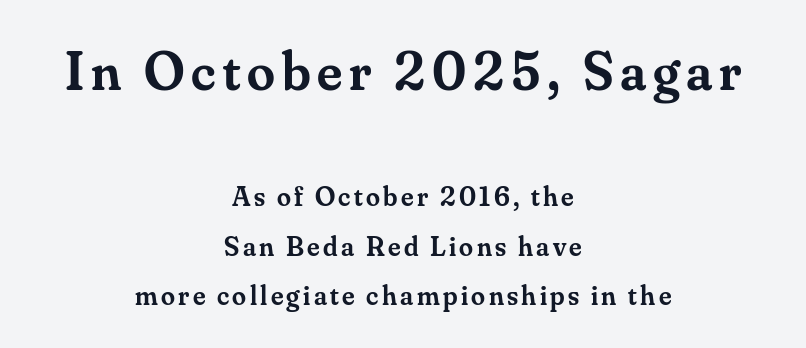
Q: Is the text bold? A: Semi-bold.
Q: Is the text italic (slanted)? A: No, it is upright.
Q: Is the typeface a serif or a sans-serif typeface? A: Serif.
Q: Is the text underlined? A: No.
Q: How is the paragraph aligned? A: Centered.
Q: Which block of text is set in a larger size, the first (top) or the second (bottom)? A: The first (top) one.
Q: Width (condensed, normal, or wide)? A: Normal.
Q: Stroke contrast? A: Medium.
Q: x-height? A: Small.
Q: Monospaced? A: No.
